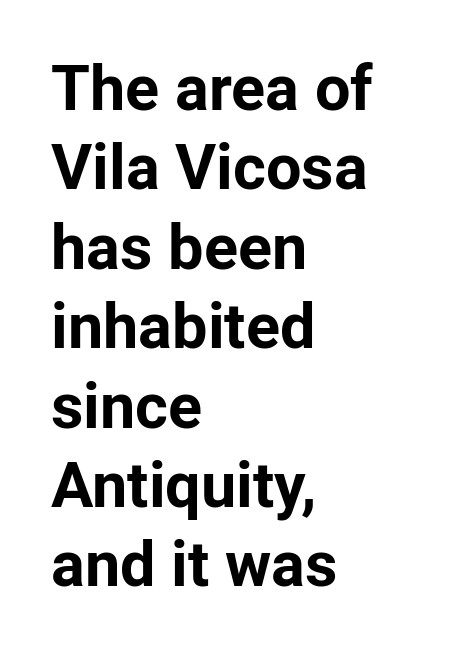
The zone under the glyphs is completely vacant. Nothing sits at the stroke ends, so this counts as sans-serif. Standard letterfit; no display-style spreading of the glyphs. Layout note: lines flush left. The letters stand straight up with perfectly vertical stems. Reading down the column, the eye jumps a familiar distance to each next line.
